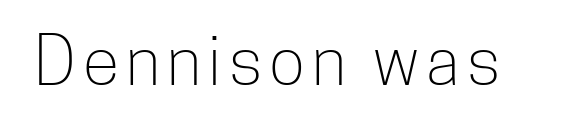
The rendering uses natural spacing where letterforms have individual widths. Quick note: not italic, upright. Bold? No — there's no thickening of the strokes. Bare-footed words on every line. Does the type have serifs? No, each stem ends abruptly.
